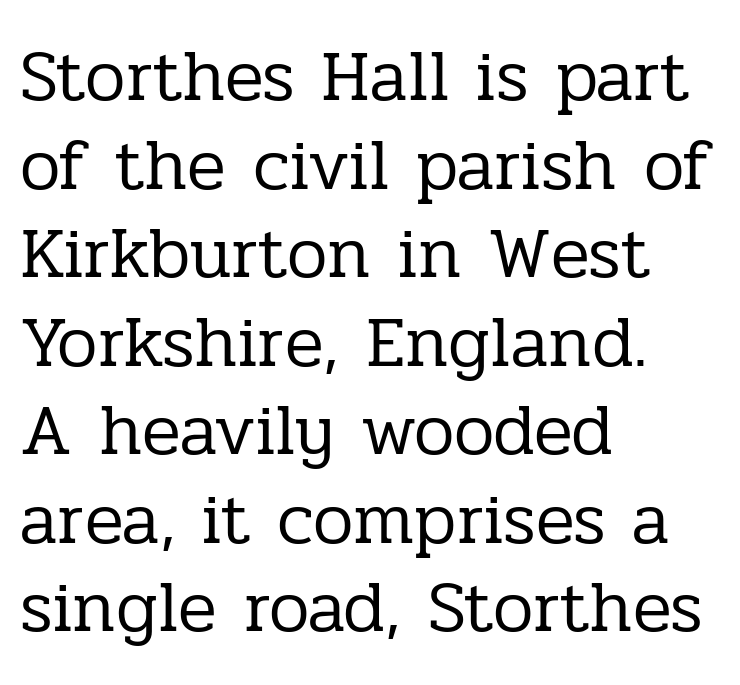
{"serif": "yes", "italic": "no", "bold": "no", "weight": "regular", "width": "normal", "stroke_contrast": "low", "x_height": "medium", "monospaced": "no", "underline": "no", "align": "left", "line_spacing_ratio": 1.23, "letter_spacing": "normal", "letter_spacing_em": 0.0, "glyph_px": 72}
